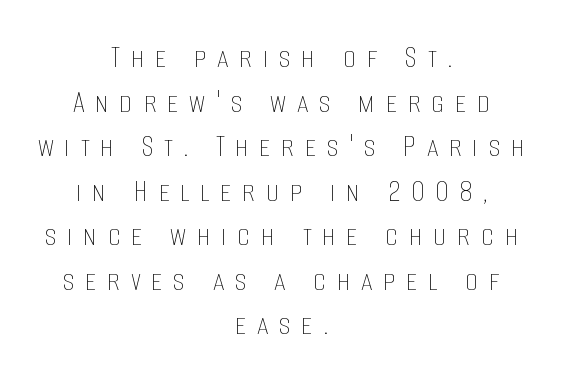
{"italic": "no", "bold": "no", "weight": "thin", "width": "condensed", "stroke_contrast": "low", "x_height": "large", "monospaced": "no", "underline": "no", "align": "center", "line_spacing": "normal", "line_spacing_ratio": 1.35, "letter_spacing": "wide", "letter_spacing_em": 0.32, "glyph_px": 33}
